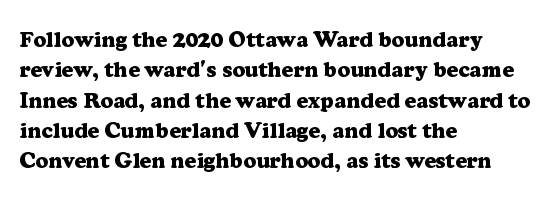
{"italic": "no", "bold": "yes", "underline": "no", "align": "left", "line_spacing": "normal", "line_spacing_ratio": 1.38, "letter_spacing": "normal", "letter_spacing_em": 0.0, "glyph_px": 22}
